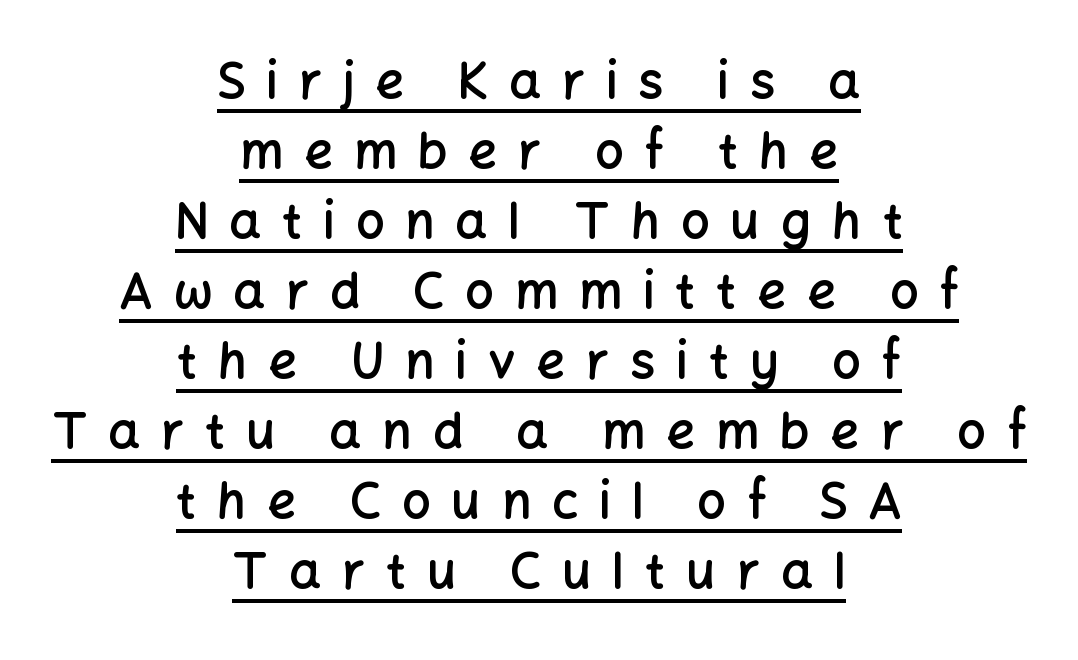
Every word sits above its own underline. This rendering uses center alignment, leaving both contours irregular but symmetric. Weight check: semibold — heavier than regular, not quite bold. The letters advance in unequal steps, a hallmark of proportional type. It's the straight-up-and-down kind of type.
